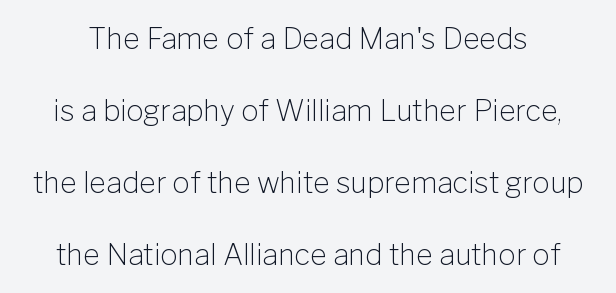
Q: Is the text bold? A: No.
Q: Is the text italic (slanted)? A: No, it is upright.
Q: Is the typeface a serif or a sans-serif typeface? A: Sans-serif.
Q: Is the text underlined? A: No.
Q: Is the spacing between letters normal or unusually wide? A: Normal.
Q: Is the spacing between lines tight, normal or loose? A: Loose.
Q: Width (condensed, normal, or wide)? A: Normal.
Q: Stroke contrast? A: Low.
Q: x-height? A: Medium.
Q: Monospaced? A: No.
